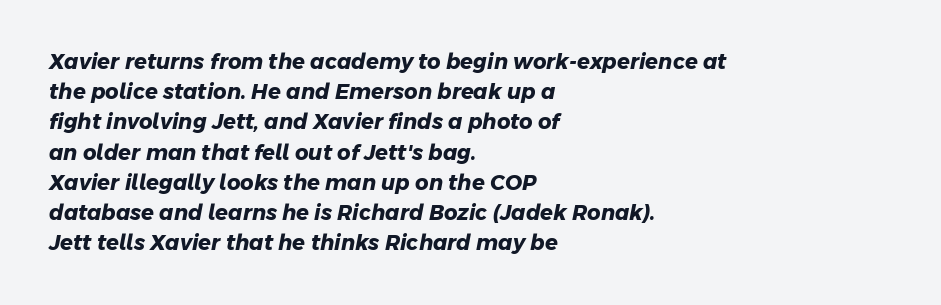
Q: Is the text bold? A: Yes.
Q: Is the text underlined? A: No.
Q: How is the paragraph aligned? A: Left-aligned.
Q: Is the spacing between letters normal or unusually wide? A: Normal.
Q: Is the spacing between lines tight, normal or loose? A: Normal.
